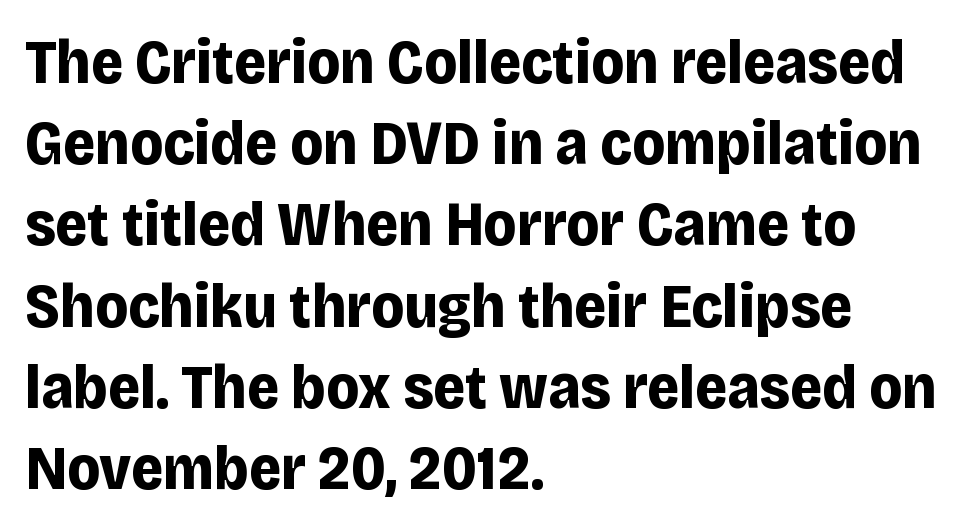
The image shows 62 px bold sans-serif type, upright; set left-aligned, normal line spacing (1.31x), normal letter spacing, not underlined; low stroke contrast and a large x-height.
